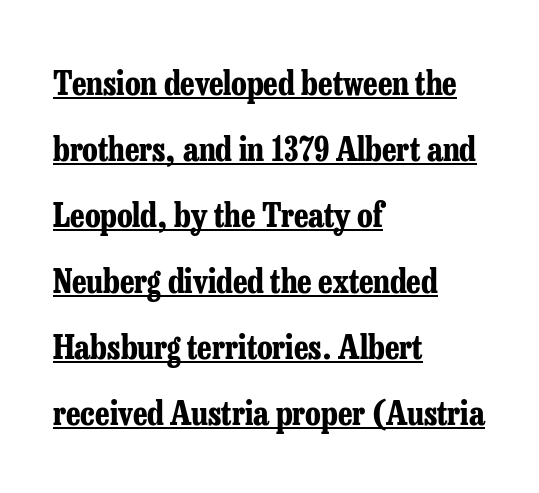
The image shows 33 px bold, condensed serif type, upright; set left-aligned, loose line spacing (2.0x), normal letter spacing, underlined; low stroke contrast and a medium x-height.
